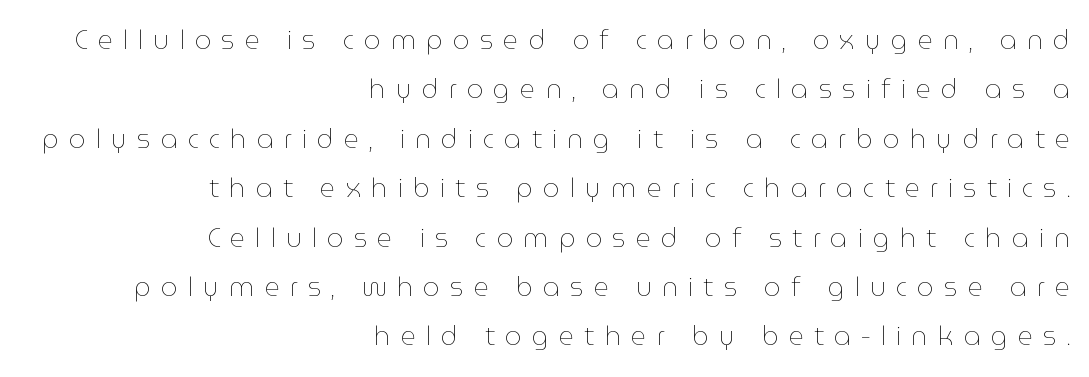
Honestly, the rows look like they've been pulled way apart. This is not heavy type; no bold has been used. Check under the words: just untouched page. The lines are quadded right. The passage shown has open, widely tracked lettering throughout.
